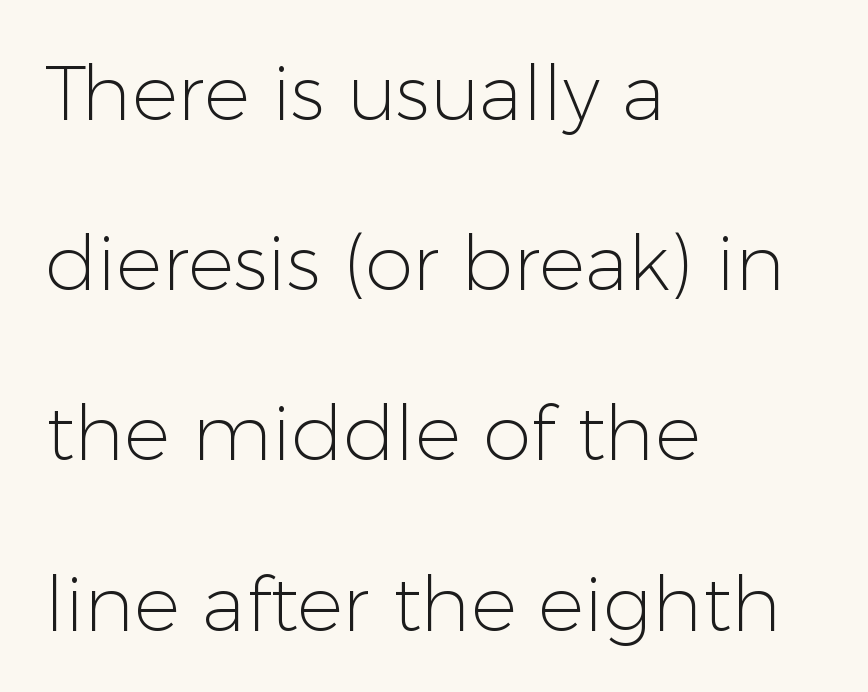
Rendered with straight, roman letterforms. Any mark beneath the type? The region is blank. The type is set solid horizontally, with unmodified tracking. Grotesque or geometric, the face here clearly has no serifs.
